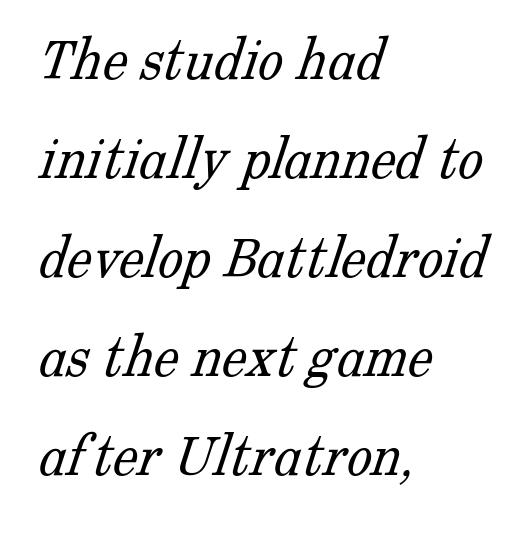
The image shows 63 px light serif type; set left-aligned, normal line spacing (1.57x), normal letter spacing, not underlined; low stroke contrast and a medium x-height.
